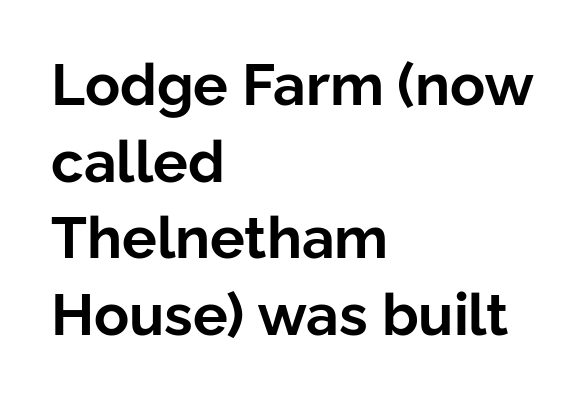
The image shows 58 px bold sans-serif type, upright; set left-aligned, normal line spacing (1.32x), normal letter spacing, not underlined; low stroke contrast and a medium x-height.
